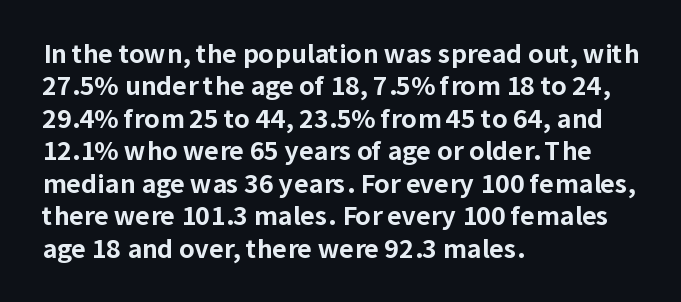
Q: Is the text bold? A: Yes.
Q: Is the text italic (slanted)? A: No, it is upright.
Q: Is the text underlined? A: No.
Q: How is the paragraph aligned? A: Left-aligned.
Q: Is the spacing between letters normal or unusually wide? A: Normal.
Q: Is the spacing between lines tight, normal or loose? A: Normal.
